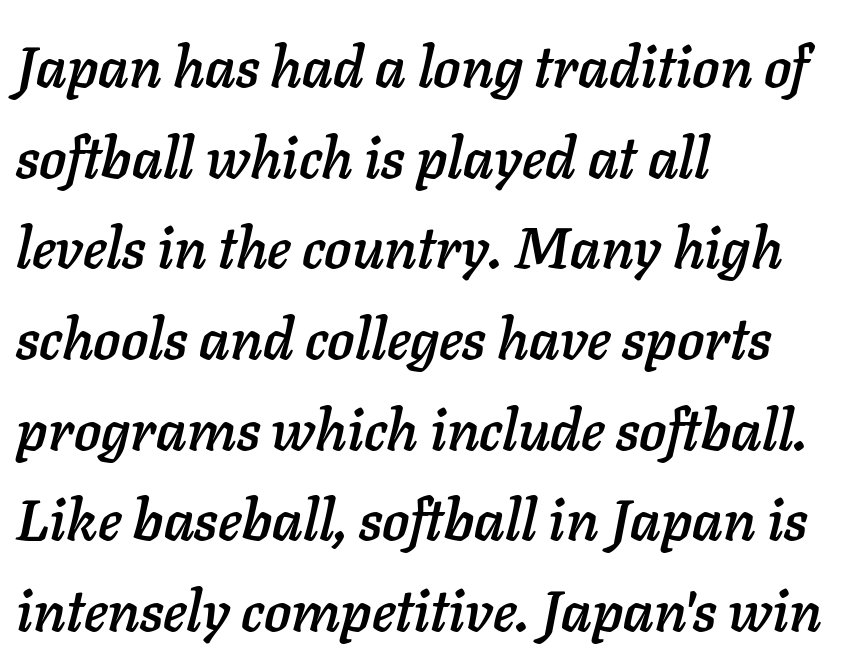
A student would call this left alignment; a typographer would say flush left, rag right. Spacing verdict: proportional, widths tailored to each character. Would a proofreader flag this as italicized? Yes. Look at the tracking — it's just the regular setting, nothing added. Glance below the letters and you will spot only blank space.
